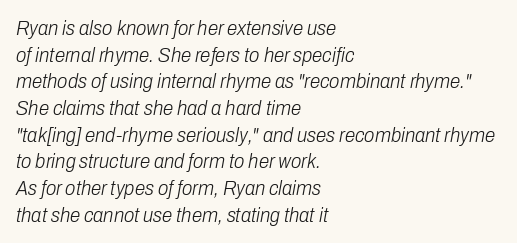
{"italic": "yes", "lean": "right", "slant_degrees": 10, "bold": "no", "underline": "no", "align": "left", "line_spacing": "normal", "line_spacing_ratio": 1.27, "letter_spacing": "normal", "letter_spacing_em": 0.0, "glyph_px": 21}
